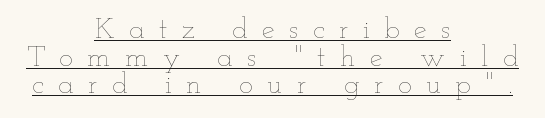
{"italic": "no", "bold": "no", "weight": "thin", "width": "wide", "stroke_contrast": "low", "x_height": "small", "monospaced": "no", "underline": "yes", "align": "center", "line_spacing": "tight", "line_spacing_ratio": 0.95, "letter_spacing": "wide", "letter_spacing_em": 0.5, "glyph_px": 29}
